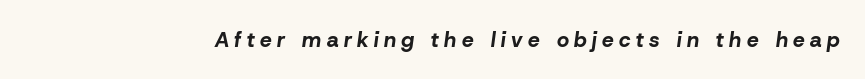
Caption: bold face, heavy strokes. The face used here is rendered with a markedly widened letterfit. This is oblique type, the kind used for emphasis or titles. The words here are not underlined.
